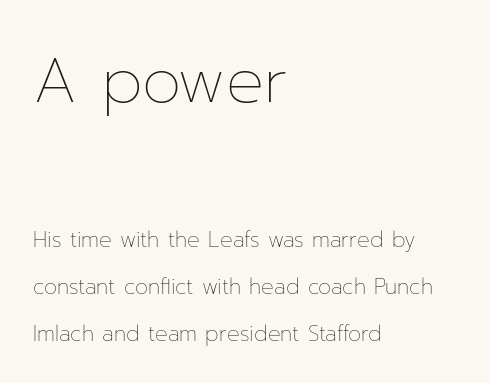
The image shows 63 px thin type, upright; set left-aligned, loose line spacing (2.23x), normal letter spacing, not underlined; the first (top) block is 3.0x larger; low stroke contrast and a medium x-height.
